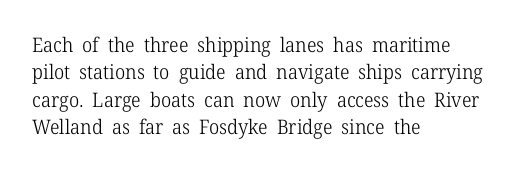
Q: Is the text bold? A: No.
Q: Is the text italic (slanted)? A: No, it is upright.
Q: Is the text underlined? A: No.
Q: How is the paragraph aligned? A: Left-aligned.
Q: Is the spacing between letters normal or unusually wide? A: Normal.
Q: Is the spacing between lines tight, normal or loose? A: Normal.
